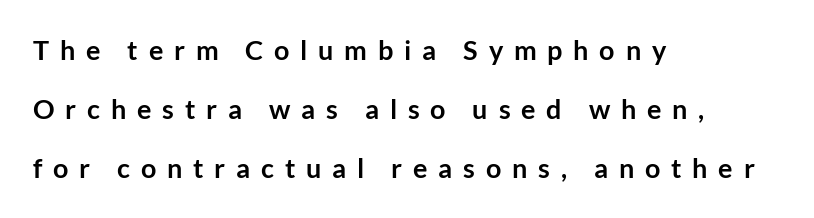
{"italic": "no", "bold": "yes", "underline": "no", "align": "left", "line_spacing": "loose", "line_spacing_ratio": 2.19, "letter_spacing": "wide", "letter_spacing_em": 0.4, "glyph_px": 27}
